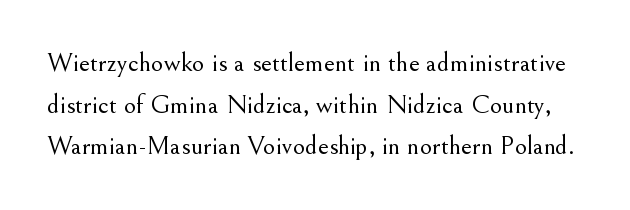
A clean baseline with only descenders dipping below it. In terms of leading, this rendering sits right in the middle. The horizontal fit of the characters is conventional and even. If you drew a line through each stem, it would be perfectly vertical.
